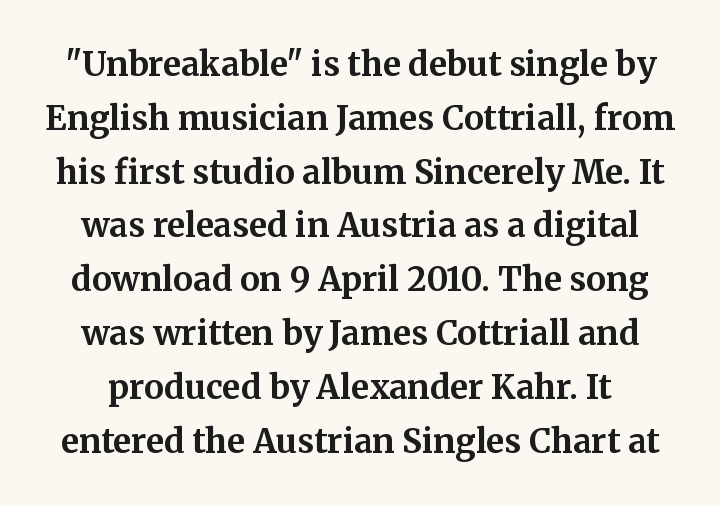
The image shows 33 px bold serif type, upright; set normal line spacing (1.63x), normal letter spacing, not underlined; medium stroke contrast and a medium x-height.
